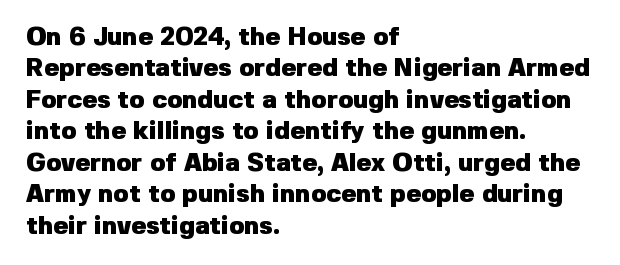
{"italic": "no", "bold": "yes", "underline": "no", "align": "left", "line_spacing": "normal", "line_spacing_ratio": 1.26, "letter_spacing": "normal", "letter_spacing_em": 0.0, "glyph_px": 25}
